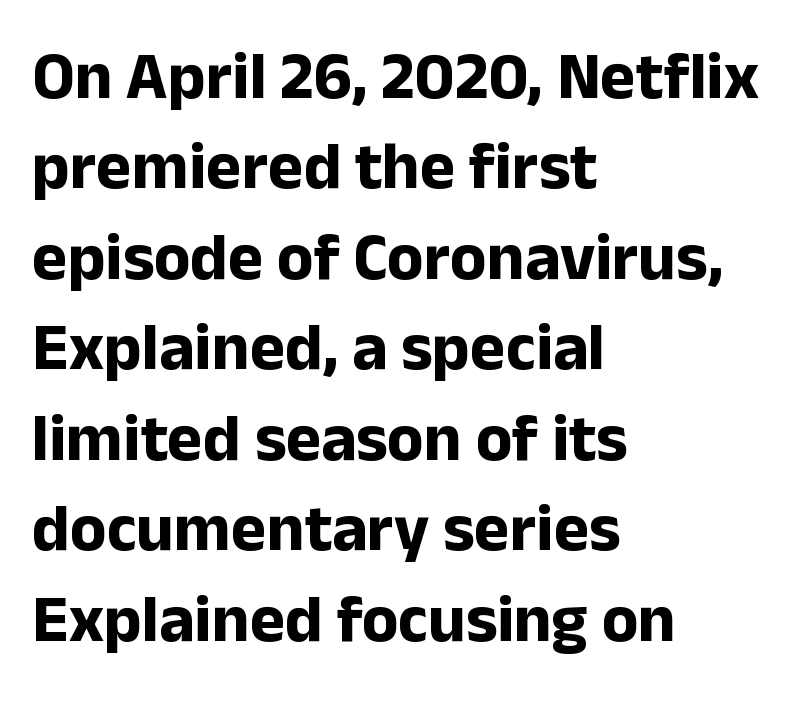
Q: Is the text bold? A: Yes.
Q: Is the text italic (slanted)? A: No, it is upright.
Q: Is the typeface a serif or a sans-serif typeface? A: Sans-serif.
Q: Is the text underlined? A: No.
Q: How is the paragraph aligned? A: Left-aligned.
Q: Is the spacing between letters normal or unusually wide? A: Normal.
Q: Is the spacing between lines tight, normal or loose? A: Normal.
Q: Width (condensed, normal, or wide)? A: Normal.
Q: Stroke contrast? A: Low.
Q: x-height? A: Medium.
Q: Monospaced? A: No.
